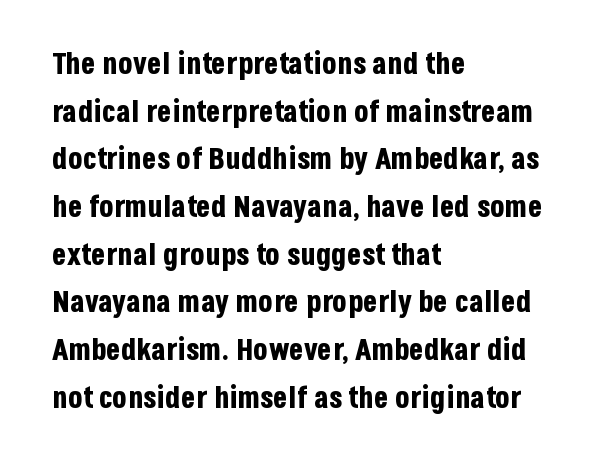
Q: Is the text bold? A: Yes.
Q: Is the text italic (slanted)? A: No, it is upright.
Q: Is the typeface a serif or a sans-serif typeface? A: Sans-serif.
Q: Is the text underlined? A: No.
Q: How is the paragraph aligned? A: Left-aligned.
Q: Is the spacing between letters normal or unusually wide? A: Normal.
Q: Is the spacing between lines tight, normal or loose? A: Normal.
Q: Width (condensed, normal, or wide)? A: Condensed.
Q: Stroke contrast? A: Low.
Q: x-height? A: Large.
Q: Monospaced? A: No.
